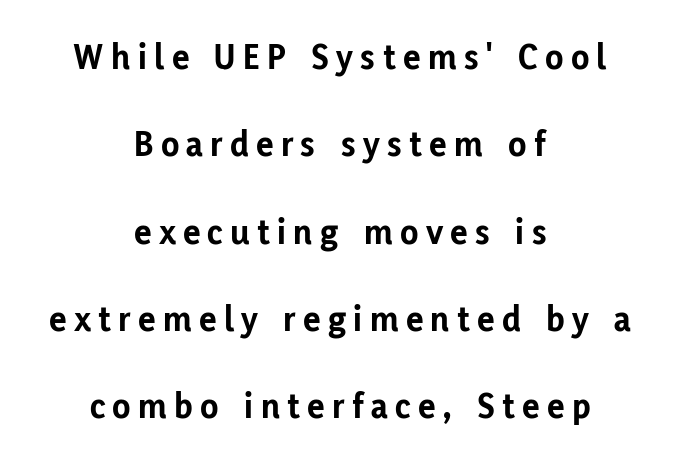
Q: Is the text bold? A: Yes.
Q: Is the text italic (slanted)? A: No, it is upright.
Q: Is the typeface a serif or a sans-serif typeface? A: Sans-serif.
Q: Is the text underlined? A: No.
Q: How is the paragraph aligned? A: Centered.
Q: Is the spacing between letters normal or unusually wide? A: Unusually wide.
Q: Is the spacing between lines tight, normal or loose? A: Loose.
Q: Width (condensed, normal, or wide)? A: Normal.
Q: Stroke contrast? A: Low.
Q: x-height? A: Medium.
Q: Monospaced? A: No.
